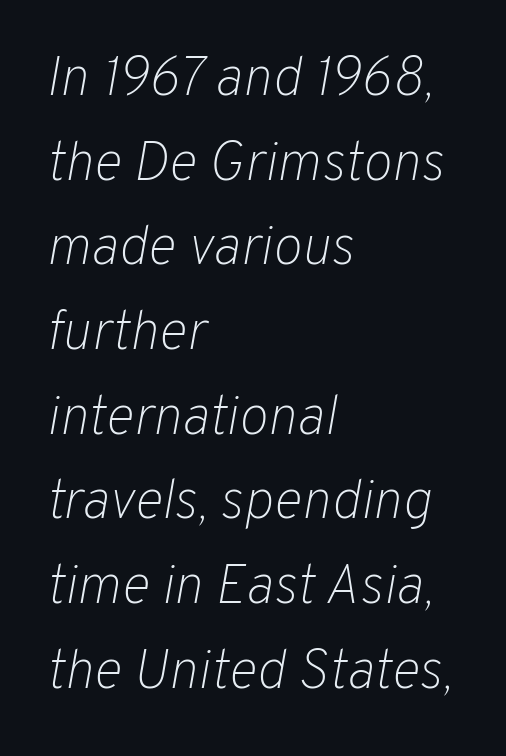
{"italic": "yes", "lean": "right", "slant_degrees": 10, "bold": "no", "weight": "light", "width": "normal", "stroke_contrast": "low", "x_height": "medium", "monospaced": "no", "underline": "no", "align": "left", "line_spacing": "normal", "line_spacing_ratio": 1.54, "letter_spacing": "normal", "letter_spacing_em": 0.0, "glyph_px": 55}
